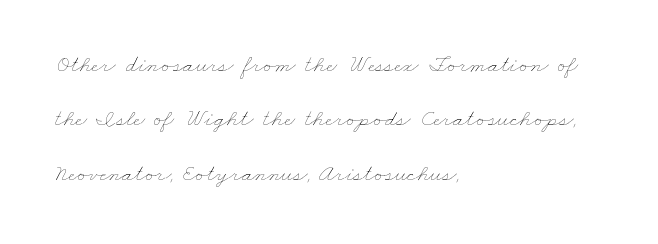
{"bold": "no", "underline": "no", "align": "left", "line_spacing": "loose", "line_spacing_ratio": 2.27, "letter_spacing": "normal", "letter_spacing_em": 0.0, "glyph_px": 24}
